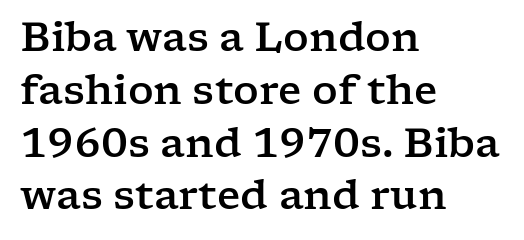
{"serif": "yes", "italic": "no", "width": "wide", "stroke_contrast": "low", "x_height": "medium", "monospaced": "no", "underline": "no", "align": "left", "line_spacing": "normal", "line_spacing_ratio": 1.32, "letter_spacing": "normal", "letter_spacing_em": 0.0, "glyph_px": 40}
